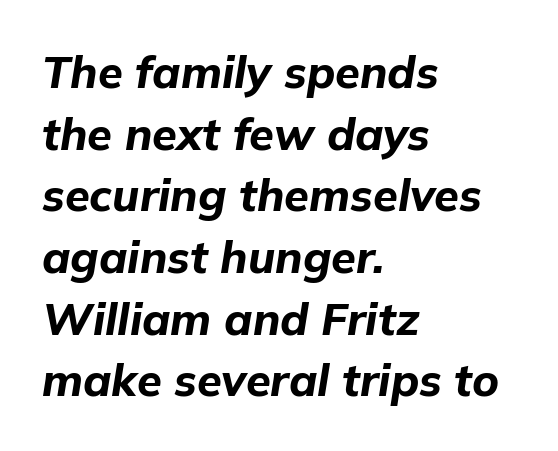
The leading is moderate, giving the passage an even texture. Compared with an ordinary text face, these strokes are far heavier — a full bold. The letters sit at their default tracking, neither squeezed nor spread. Layout note: lines flush left.
